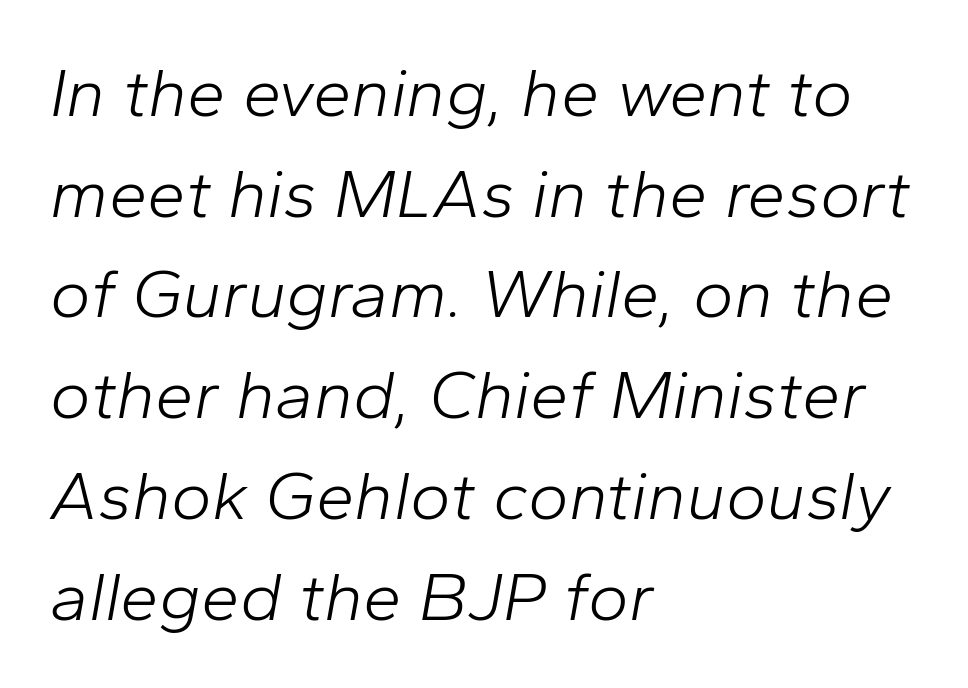
The image shows 69 px light type, italic (leaning right); set left-aligned, normal line spacing (1.46x), normal letter spacing, not underlined; low stroke contrast and a medium x-height.
